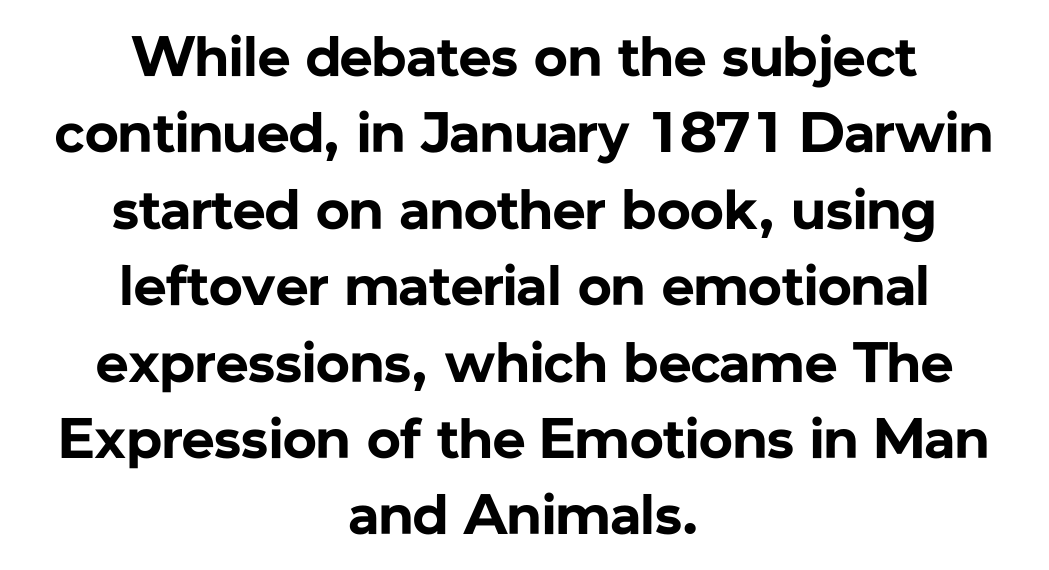
Summary of vertical rhythm: regular, with standard interline spacing. The rendering uses natural spacing where letterforms have individual widths. The passage shown is not underscored anywhere. The glyphs in this specimen are sans serif. Horizontally, the lines are justified to the midpoint only. The line texture is even and compact thanks to regular tracking.
